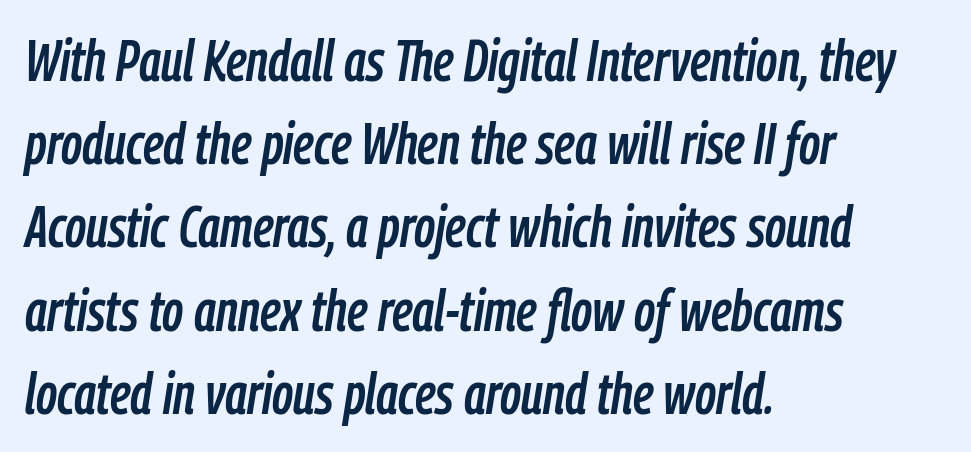
Q: Is the text italic (slanted)? A: Yes, it leans right by about 9 degrees.
Q: Is the text underlined? A: No.
Q: How is the paragraph aligned? A: Left-aligned.
Q: Is the spacing between letters normal or unusually wide? A: Normal.
Q: Is the spacing between lines tight, normal or loose? A: Normal.
Q: Width (condensed, normal, or wide)? A: Condensed.
Q: Stroke contrast? A: Low.
Q: x-height? A: Medium.
Q: Monospaced? A: No.
